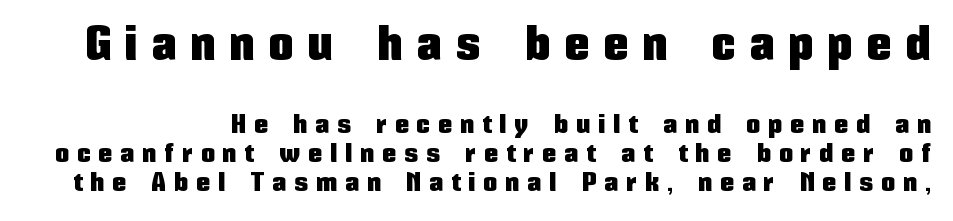
{"serif": "no", "italic": "no", "width": "condensed", "stroke_contrast": "low", "x_height": "medium", "monospaced": "no", "underline": "no", "line_spacing": "tight", "line_spacing_ratio": 1.06, "letter_spacing": "wide", "letter_spacing_em": 0.32, "larger_block": "first", "size_ratio": 1.78, "glyph_px": 48}
